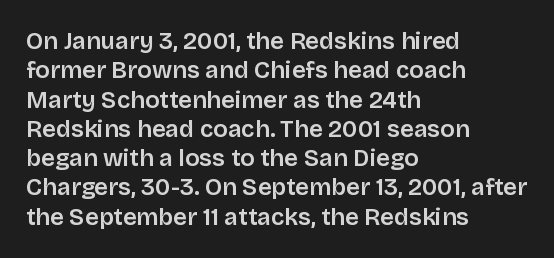
The image shows 24 px text type, upright; set left-aligned, line spacing 1.22x, normal letter spacing, not underlined.
